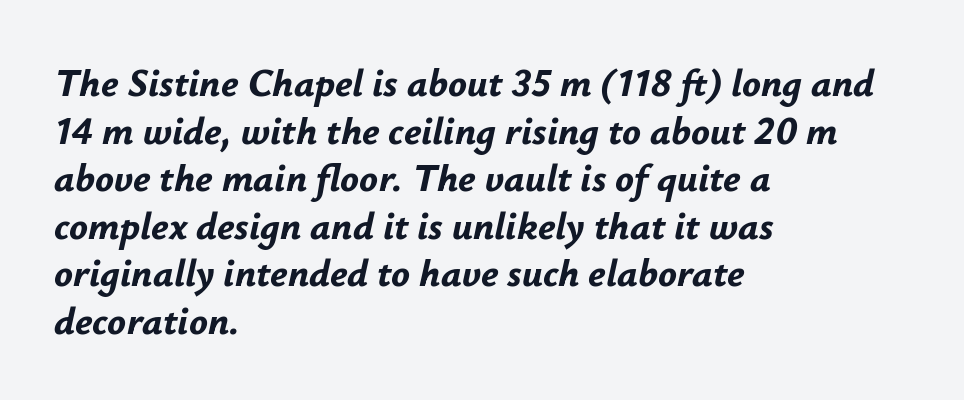
Slanted lettering throughout. Characters follow at the spacing the type designer built in. The passage shown is typed in a proportional face where columns would drift. Weight check: bold — yes, fully. Decoration check: the copy has no underline. Visually the block forms a straight wall on the left and a jagged coastline on the right.
